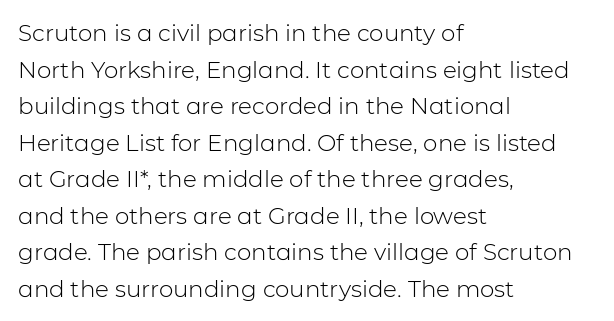
{"italic": "no", "bold": "no", "underline": "no", "align": "left", "line_spacing": "normal", "line_spacing_ratio": 1.59, "letter_spacing": "normal", "letter_spacing_em": 0.0, "glyph_px": 23}
